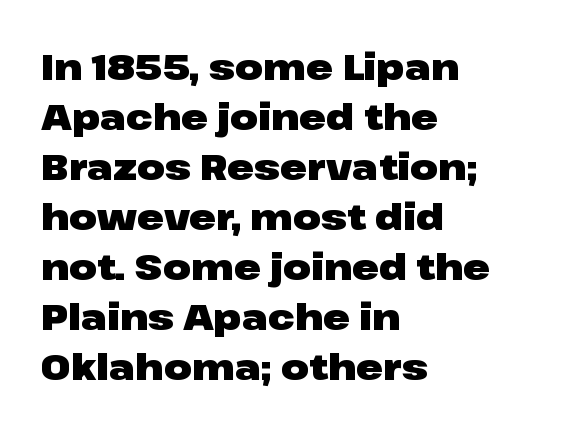
{"serif": "no", "italic": "no", "bold": "yes", "weight": "heavy", "width": "wide", "stroke_contrast": "low", "x_height": "medium", "monospaced": "no", "underline": "no", "align": "left", "line_spacing": "normal", "line_spacing_ratio": 1.39, "letter_spacing": "normal", "letter_spacing_em": 0.0, "glyph_px": 36}
